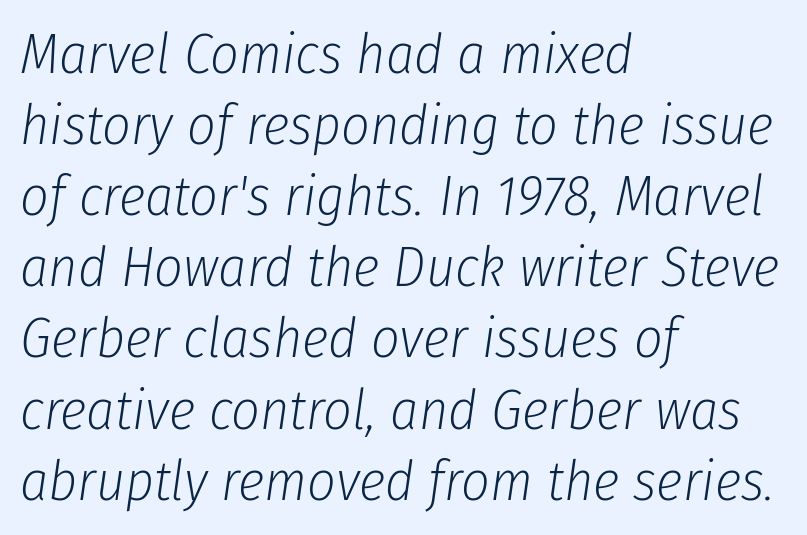
{"italic": "yes", "lean": "right", "slant_degrees": 8, "bold": "no", "weight": "light", "width": "condensed", "stroke_contrast": "low", "x_height": "medium", "monospaced": "no", "underline": "no", "align": "left", "line_spacing": "normal", "line_spacing_ratio": 1.27, "letter_spacing": "normal", "letter_spacing_em": 0.0, "glyph_px": 56}
